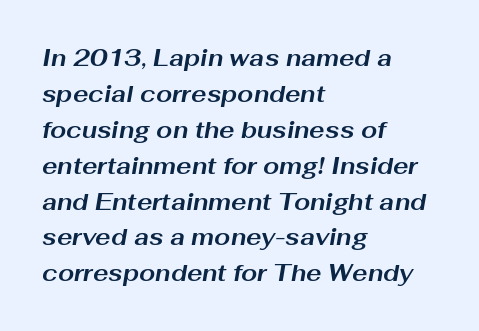
Regarding leading, the lines here are spaced in the standard way. You can tell it's italic because the verticals aren't actually vertical. Underline: absent. No extra tracking has been applied to these lines. Heavy, bold letterforms.
